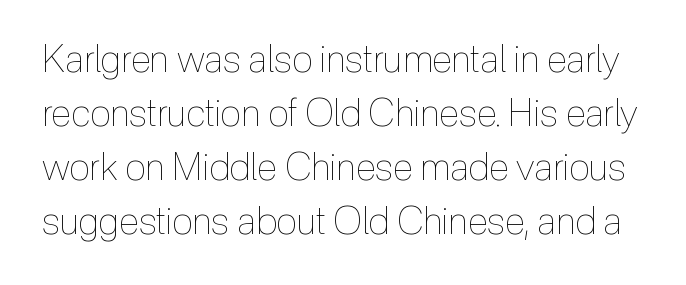
Q: Is the text bold? A: No.
Q: Is the text italic (slanted)? A: No, it is upright.
Q: Is the text underlined? A: No.
Q: Is the spacing between letters normal or unusually wide? A: Normal.
Q: Is the spacing between lines tight, normal or loose? A: Normal.
Q: Width (condensed, normal, or wide)? A: Condensed.
Q: x-height? A: Medium.
Q: Monospaced? A: No.
